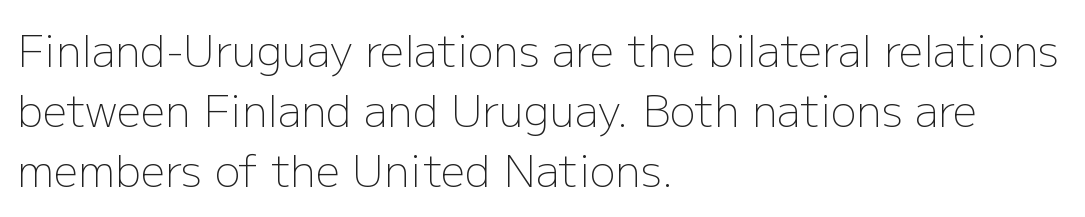
{"serif": "no", "italic": "no", "bold": "no", "weight": "light", "width": "normal", "stroke_contrast": "low", "x_height": "medium", "monospaced": "no", "underline": "no", "align": "left", "line_spacing": "normal", "line_spacing_ratio": 1.39, "letter_spacing": "normal", "letter_spacing_em": 0.0, "glyph_px": 43}
